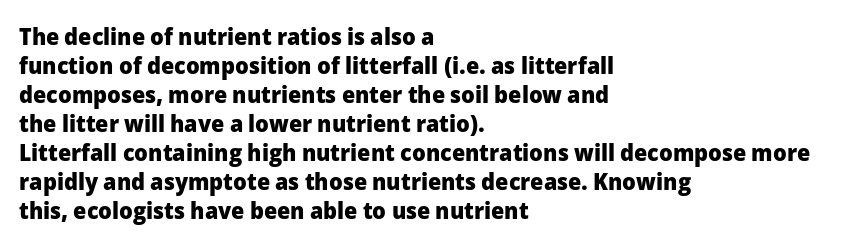
Bold? Absolutely — the strokes are thick and heavy. These lines are set flush left with a ragged right edge. Each row of text sits above clean, open space. There is no visible air inserted between adjacent glyphs. The type sits square on the baseline with zero lean.
